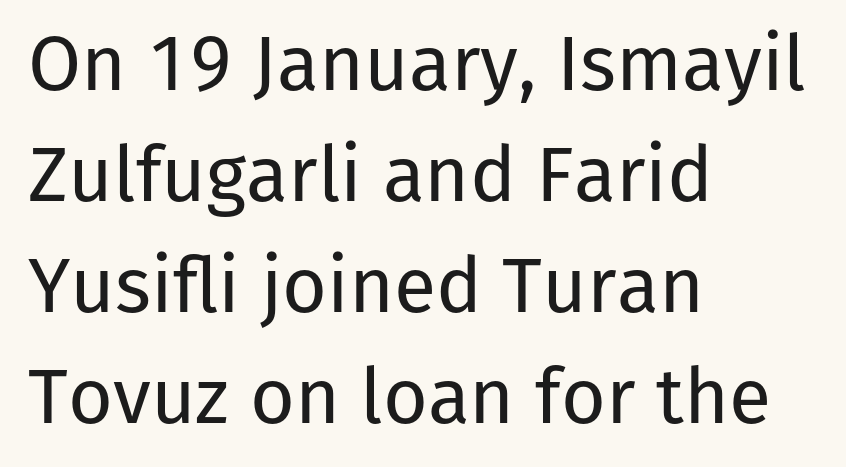
{"serif": "no", "italic": "no", "bold": "no", "weight": "regular", "width": "normal", "stroke_contrast": "low", "x_height": "medium", "monospaced": "no", "underline": "no", "align": "left", "line_spacing": "normal", "line_spacing_ratio": 1.44, "letter_spacing": "normal", "letter_spacing_em": 0.0, "glyph_px": 77}
